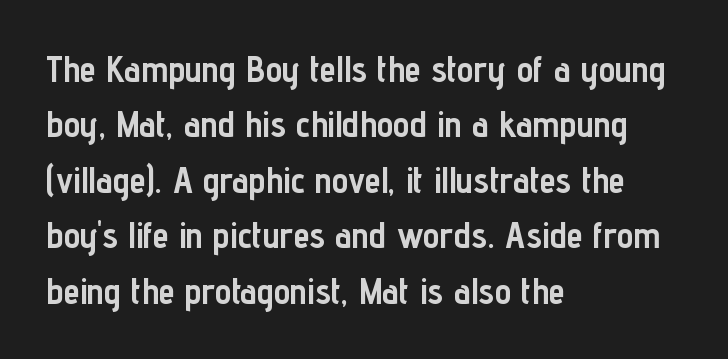
Q: Is the text bold? A: Yes.
Q: Is the text italic (slanted)? A: No, it is upright.
Q: Is the typeface a serif or a sans-serif typeface? A: Sans-serif.
Q: Is the text underlined? A: No.
Q: How is the paragraph aligned? A: Left-aligned.
Q: Is the spacing between letters normal or unusually wide? A: Normal.
Q: Is the spacing between lines tight, normal or loose? A: Normal.
Q: Width (condensed, normal, or wide)? A: Condensed.
Q: Stroke contrast? A: Low.
Q: x-height? A: Medium.
Q: Monospaced? A: No.
